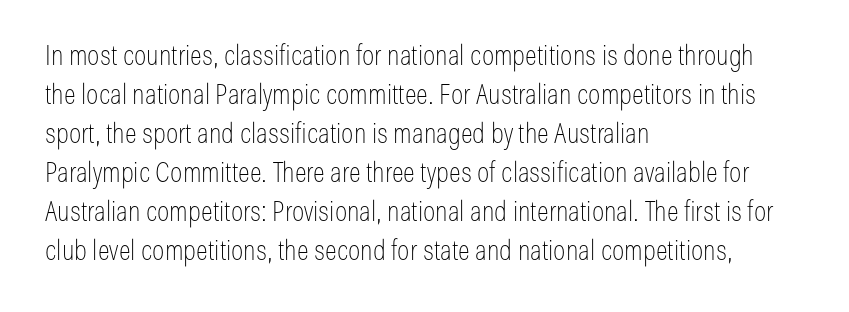
The rag falls on the right side of this text block. Is there much room between lines? A standard amount, neither cramped nor airy. Vertical strokes here are truly vertical. The passage shown is typed in a proportional face where columns would drift. Standard letterfit; no display-style spreading of the glyphs.
